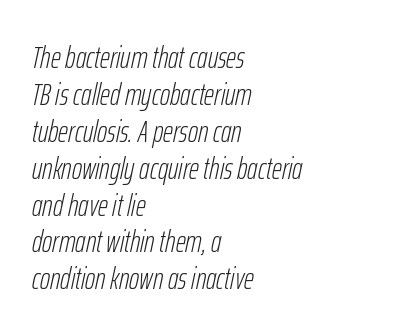
This sample has the flowing, uneven cadence of proportional lettering. The whole block is typeset with a tilt. Short and long lines alike share a common starting point at left. The face used here is rendered with its standard letterfit. The cut favours lightness, reaching ordinary text weight at its darkest. Decoration check: the copy has no underline.
